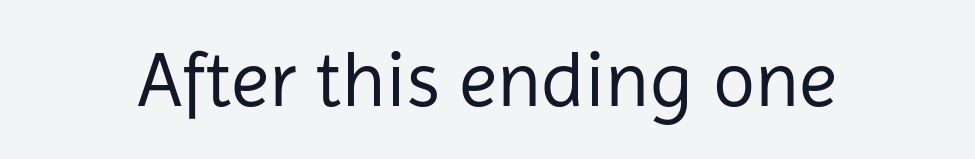
{"serif": "no", "italic": "no", "bold": "no", "weight": "regular", "width": "normal", "stroke_contrast": "low", "x_height": "medium", "monospaced": "no", "underline": "no", "letter_spacing": "normal", "letter_spacing_em": 0.0, "glyph_px": 78}
